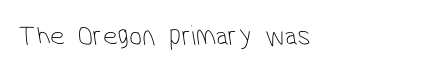
{"serif": "no", "bold": "no", "weight": "thin", "width": "condensed", "stroke_contrast": "low", "x_height": "medium", "monospaced": "no", "underline": "no", "letter_spacing": "normal", "letter_spacing_em": 0.0, "glyph_px": 29}
